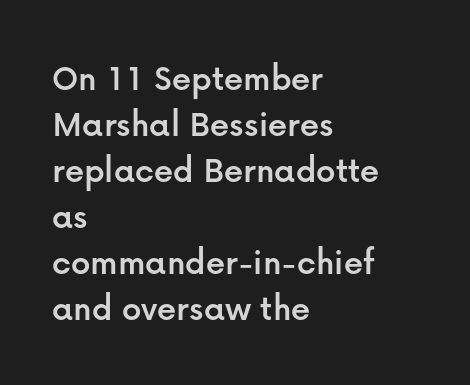
A sans-serif font was chosen for this passage. Characters follow at the spacing the type designer built in. Decoration check: the copy has no underline. This sample has the flowing, uneven cadence of proportional lettering. The letters stand straight up with perfectly vertical stems.
